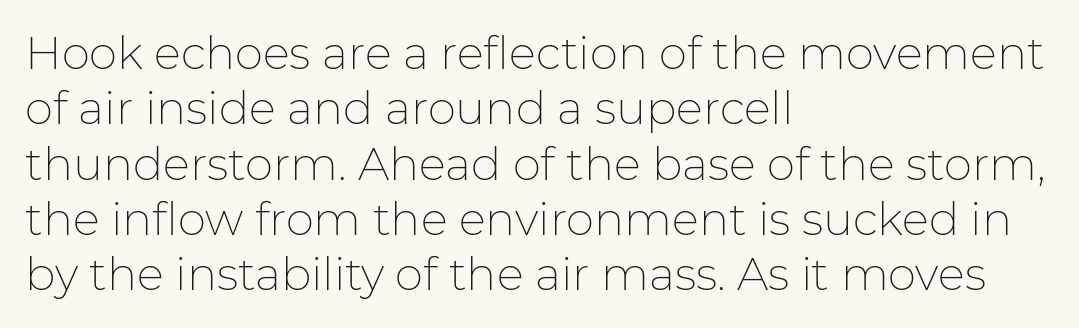
Q: Is the text bold? A: No.
Q: Is the text italic (slanted)? A: No, it is upright.
Q: Is the typeface a serif or a sans-serif typeface? A: Sans-serif.
Q: Is the text underlined? A: No.
Q: How is the paragraph aligned? A: Left-aligned.
Q: Is the spacing between letters normal or unusually wide? A: Normal.
Q: Width (condensed, normal, or wide)? A: Normal.
Q: Stroke contrast? A: Low.
Q: x-height? A: Medium.
Q: Monospaced? A: No.
